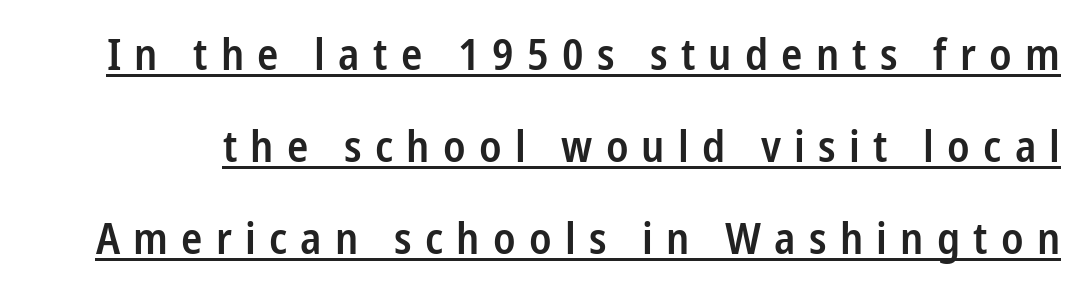
The image shows 44 px semibold, condensed sans-serif type, upright; set loose line spacing (2.09x), unusually wide letter spacing (+0.3 em), underlined; low stroke contrast and a medium x-height.
